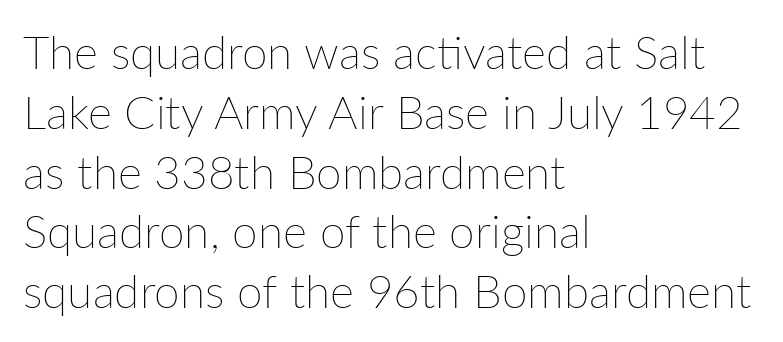
Q: Is the text bold? A: No.
Q: Is the text italic (slanted)? A: No, it is upright.
Q: Is the text underlined? A: No.
Q: How is the paragraph aligned? A: Left-aligned.
Q: Is the spacing between letters normal or unusually wide? A: Normal.
Q: Is the spacing between lines tight, normal or loose? A: Normal.
Q: Width (condensed, normal, or wide)? A: Normal.
Q: Stroke contrast? A: Low.
Q: x-height? A: Medium.
Q: Monospaced? A: No.
